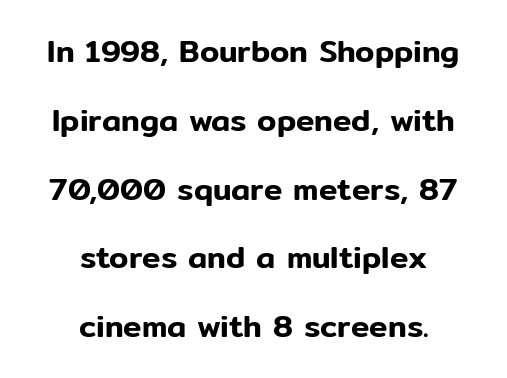
{"serif": "no", "italic": "no", "width": "normal", "stroke_contrast": "low", "x_height": "medium", "monospaced": "no", "underline": "no", "align": "center", "line_spacing": "loose", "line_spacing_ratio": 2.22, "letter_spacing": "normal", "letter_spacing_em": 0.0, "glyph_px": 31}
